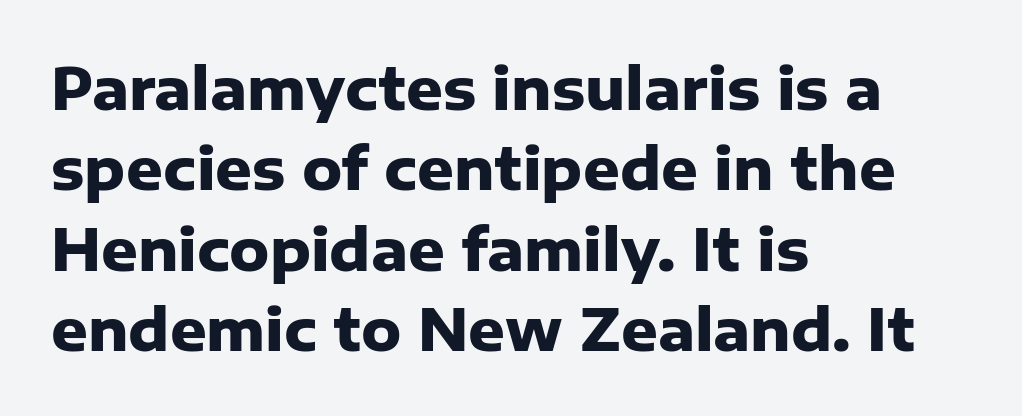
{"serif": "no", "italic": "no", "bold": "yes", "weight": "heavy", "width": "normal", "stroke_contrast": "low", "x_height": "medium", "monospaced": "no", "underline": "no", "align": "left", "line_spacing": "normal", "line_spacing_ratio": 1.41, "letter_spacing": "normal", "letter_spacing_em": 0.0, "glyph_px": 57}
